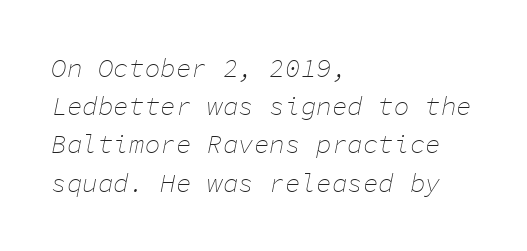
These lines keep a tight, regular rhythm from letter to letter. Quick note: underline off. The compositor pushed each line to the left boundary. Observe the lean: these are italic letterforms. The vertical gap from one line to the next is medium.
